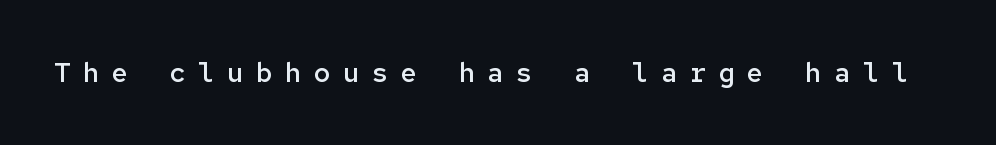
Q: Is the text bold? A: Semi-bold.
Q: Is the text italic (slanted)? A: No, it is upright.
Q: Is the text underlined? A: No.
Q: Is the spacing between letters normal or unusually wide? A: Unusually wide.
